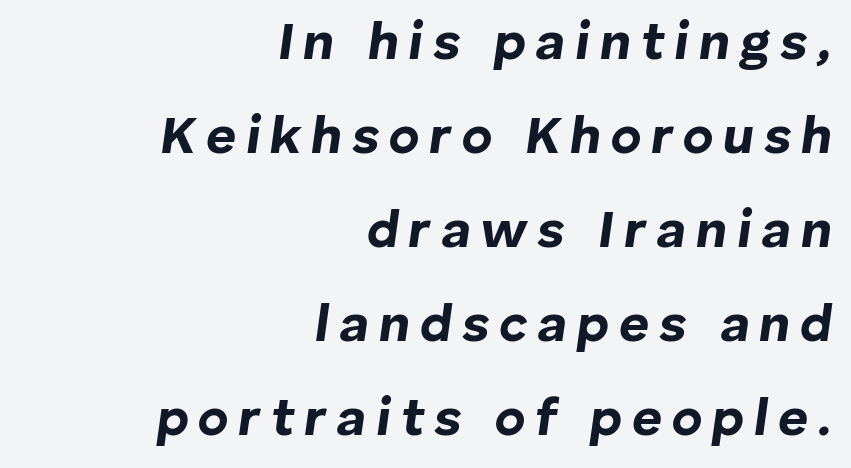
The image shows 52 px bold type, italic (leaning right); set right-aligned, line spacing 1.81x, not underlined; low stroke contrast and a medium x-height.
